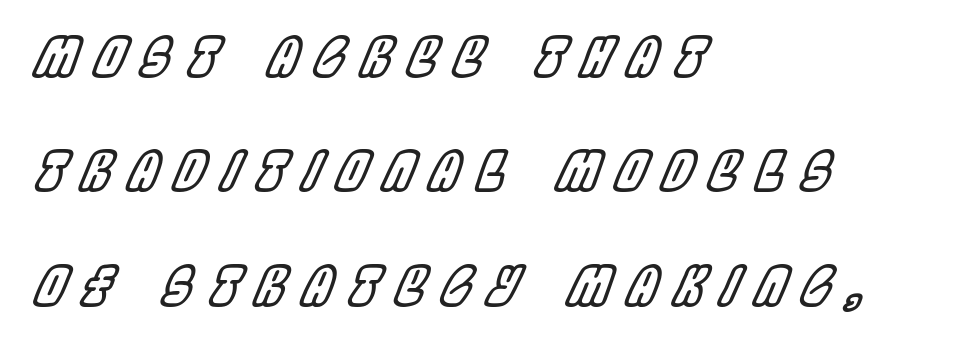
Is the letter spacing exaggerated? Yes — the characters are pushed far apart. The whole block is typeset with a tilt. You could not count columns in this text — the font is proportionally spaced. Only glyphs here, with clear space below each row.
